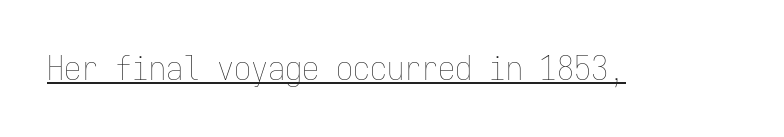
{"italic": "no", "bold": "no", "weight": "thin", "width": "condensed", "stroke_contrast": "low", "x_height": "medium", "monospaced": "yes", "underline": "yes", "letter_spacing": "normal", "letter_spacing_em": 0.0, "glyph_px": 34}
